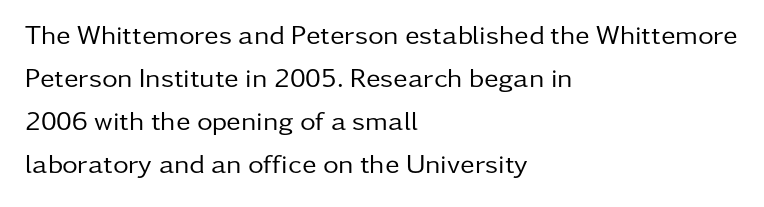
Line beginnings align vertically; line endings do not. Quick note: not italic, upright. No chunkiness to these letters — they're not bold. Default kerning and tracking; the words read as compact shapes.
